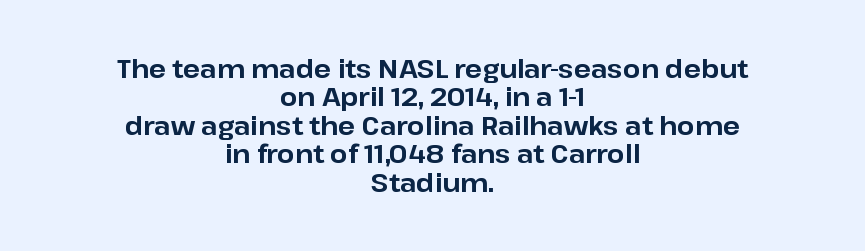
The image shows 25 px bold type, upright; set centered, tight line spacing (1.14x), normal letter spacing, not underlined.
